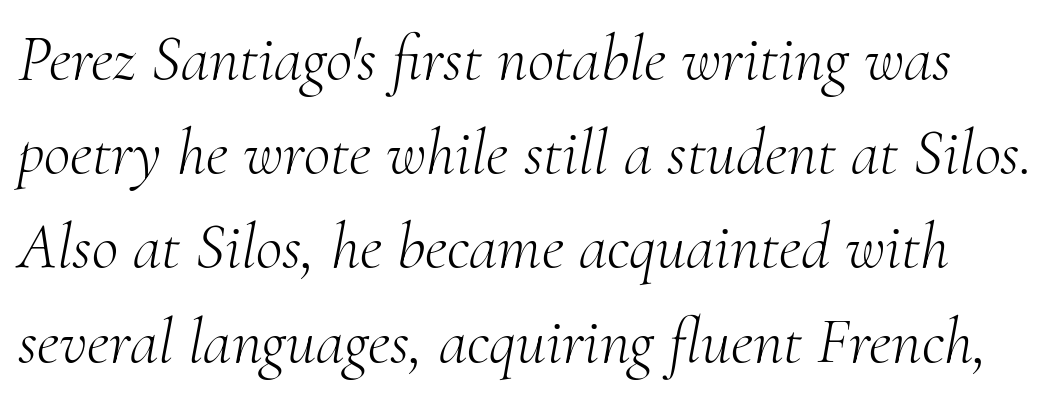
Q: Is the text bold? A: No.
Q: Is the text italic (slanted)? A: Yes, it leans right by about 10 degrees.
Q: Is the typeface a serif or a sans-serif typeface? A: Serif.
Q: Is the text underlined? A: No.
Q: Is the spacing between letters normal or unusually wide? A: Normal.
Q: Is the spacing between lines tight, normal or loose? A: Normal.
Q: Width (condensed, normal, or wide)? A: Normal.
Q: Stroke contrast? A: Medium.
Q: x-height? A: Small.
Q: Monospaced? A: No.
